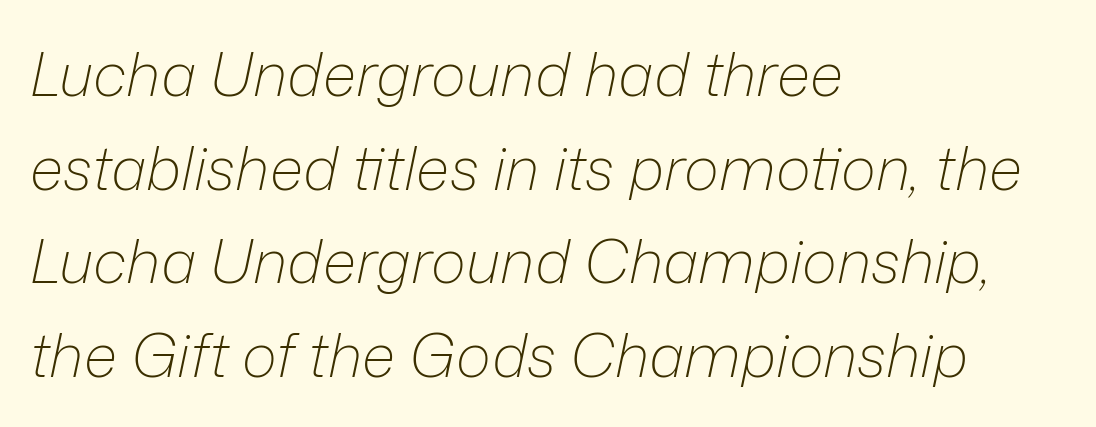
The image shows 60 px light type, italic (leaning right); set left-aligned, normal line spacing (1.56x), normal letter spacing, not underlined; low stroke contrast and a medium x-height.
